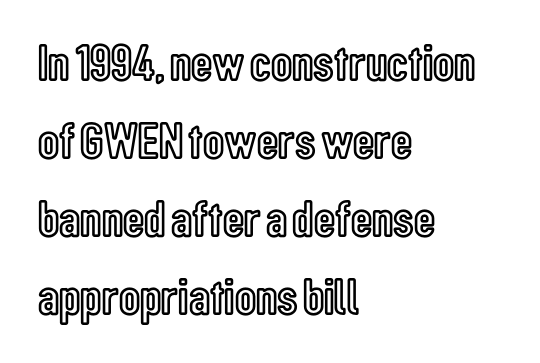
Q: Is the text italic (slanted)? A: No, it is upright.
Q: Is the text underlined? A: No.
Q: How is the paragraph aligned? A: Left-aligned.
Q: Is the spacing between letters normal or unusually wide? A: Normal.
Q: Is the spacing between lines tight, normal or loose? A: Normal.
Q: Width (condensed, normal, or wide)? A: Condensed.
Q: x-height? A: Medium.
Q: Monospaced? A: No.
